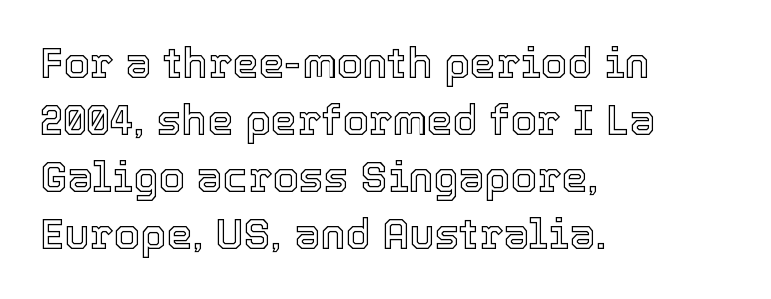
Q: Is the text italic (slanted)? A: No, it is upright.
Q: Is the text underlined? A: No.
Q: How is the paragraph aligned? A: Left-aligned.
Q: Is the spacing between letters normal or unusually wide? A: Normal.
Q: Is the spacing between lines tight, normal or loose? A: Normal.
Q: Width (condensed, normal, or wide)? A: Normal.
Q: x-height? A: Medium.
Q: Monospaced? A: No.
